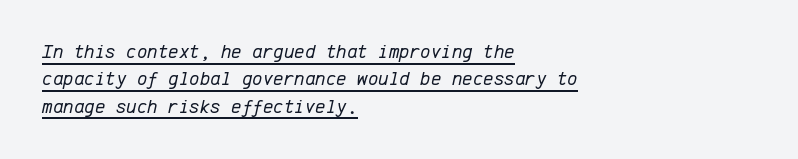
{"italic": "yes", "lean": "right", "slant_degrees": 12, "bold": "no", "underline": "yes", "align": "left", "line_spacing": "normal", "line_spacing_ratio": 1.37, "letter_spacing": "normal", "letter_spacing_em": 0.0, "glyph_px": 20}
